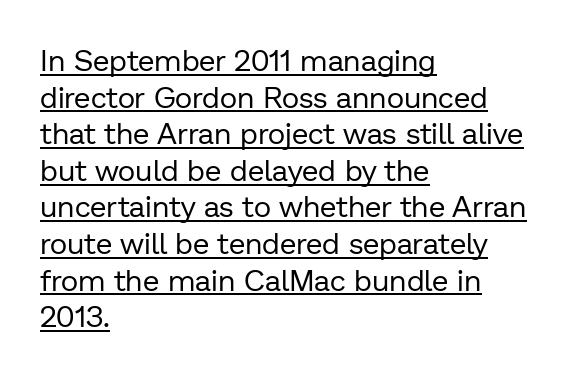
Q: Is the text bold? A: No.
Q: Is the text italic (slanted)? A: No, it is upright.
Q: Is the typeface a serif or a sans-serif typeface? A: Sans-serif.
Q: Is the text underlined? A: Yes.
Q: How is the paragraph aligned? A: Left-aligned.
Q: Is the spacing between letters normal or unusually wide? A: Normal.
Q: Width (condensed, normal, or wide)? A: Normal.
Q: Stroke contrast? A: Low.
Q: x-height? A: Medium.
Q: Monospaced? A: No.
